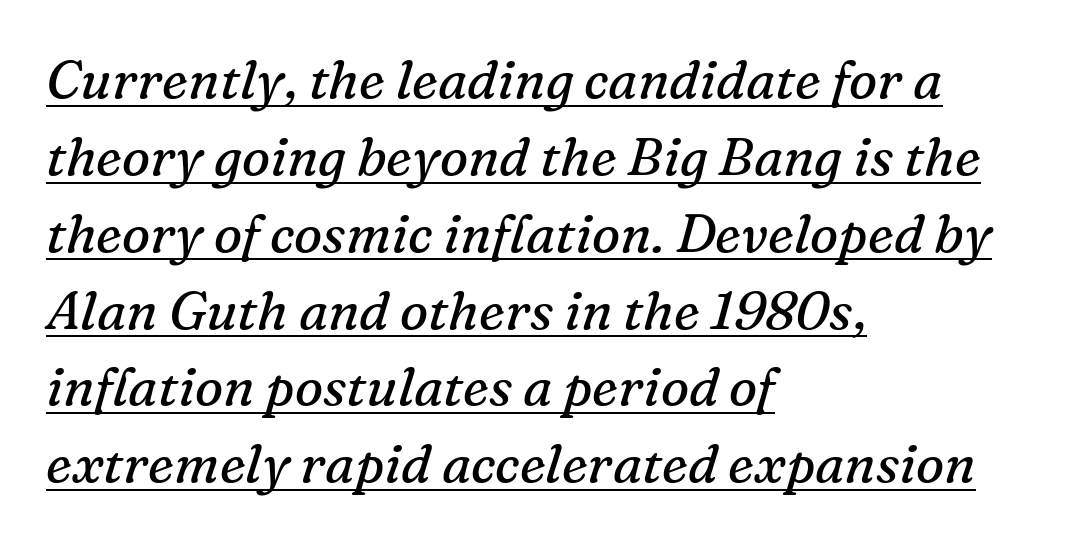
{"serif": "yes", "italic": "yes", "lean": "right", "slant_degrees": 16, "bold": "no", "weight": "regular", "width": "normal", "stroke_contrast": "medium", "x_height": "medium", "monospaced": "no", "underline": "yes", "align": "left", "line_spacing": "normal", "line_spacing_ratio": 1.45, "letter_spacing": "normal", "letter_spacing_em": 0.0, "glyph_px": 53}
